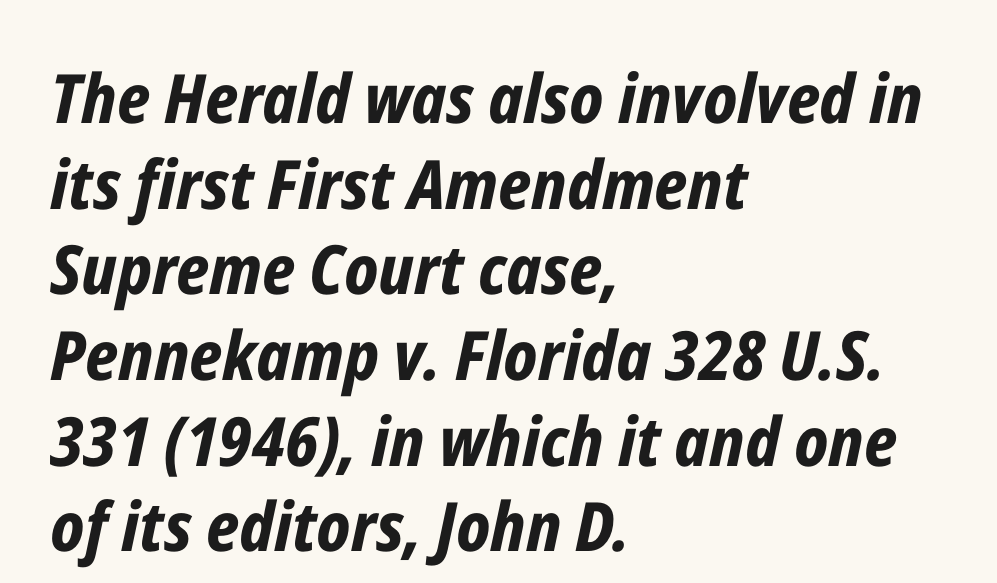
The image shows 68 px bold, condensed type, italic (leaning right); set left-aligned, normal line spacing (1.26x), normal letter spacing, not underlined; low stroke contrast and a medium x-height.
